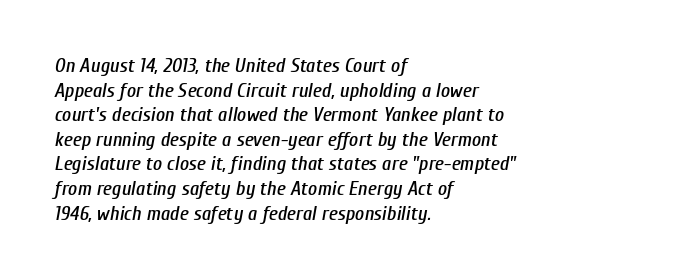
The image shows 20 px text type, italic (leaning right); set left-aligned, line spacing 1.23x, normal letter spacing, not underlined.
